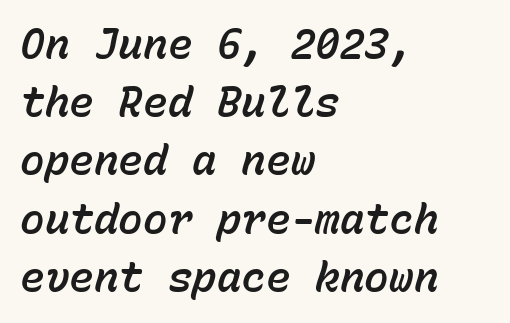
The image shows 41 px text type, italic (leaning right), monospaced; set left-aligned, normal line spacing (1.42x), normal letter spacing, not underlined; low stroke contrast and a medium x-height.
